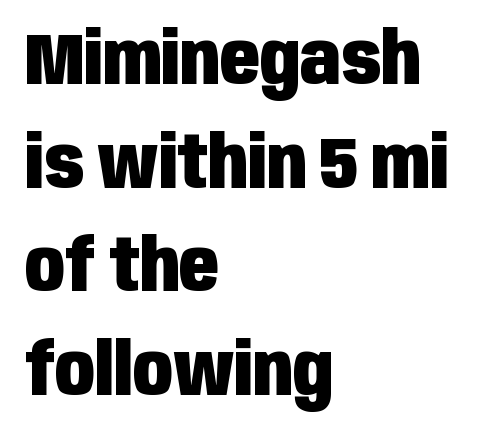
The image shows 73 px heavy, condensed sans-serif type, upright; set left-aligned, normal line spacing (1.42x), normal letter spacing, not underlined; low stroke contrast and a large x-height.
